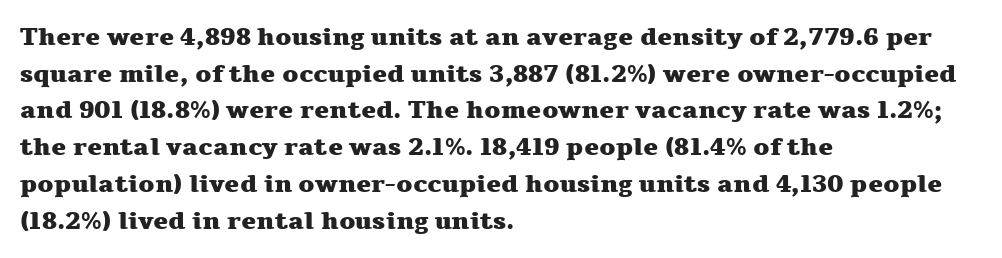
The image shows 25 px bold type, upright; set left-aligned, normal line spacing (1.47x), normal letter spacing, not underlined.
